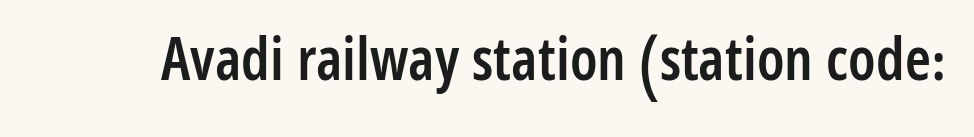
{"serif": "no", "italic": "no", "bold": "semi", "weight": "semibold", "width": "condensed", "stroke_contrast": "low", "x_height": "medium", "monospaced": "no", "underline": "no", "letter_spacing": "normal", "letter_spacing_em": 0.0, "glyph_px": 59}
